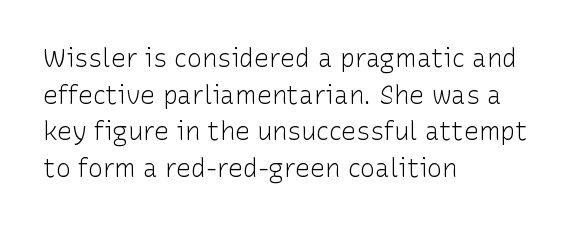
Q: Is the text bold? A: No.
Q: Is the text italic (slanted)? A: No, it is upright.
Q: Is the text underlined? A: No.
Q: How is the paragraph aligned? A: Left-aligned.
Q: Is the spacing between letters normal or unusually wide? A: Normal.
Q: Is the spacing between lines tight, normal or loose? A: Normal.
